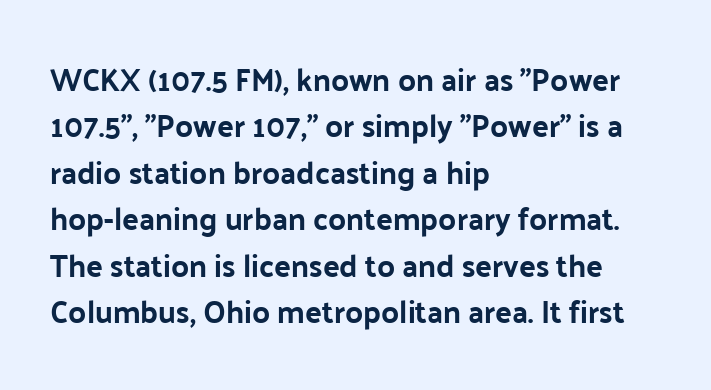
The image shows 31 px sans-serif type, upright; set left-aligned, normal line spacing (1.5x), normal letter spacing, not underlined; low stroke contrast and a medium x-height.
